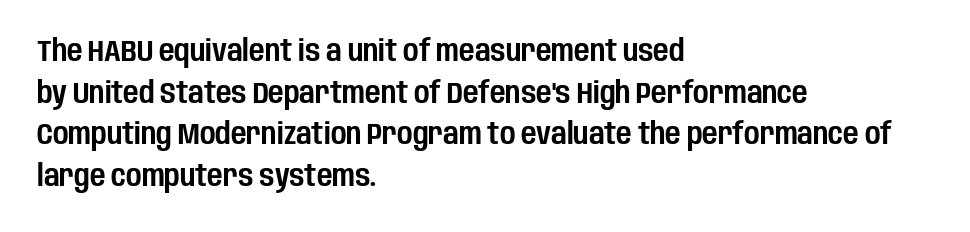
The image shows 30 px condensed sans-serif type, upright; set left-aligned, normal line spacing (1.39x), normal letter spacing, not underlined; low stroke contrast and a large x-height.
